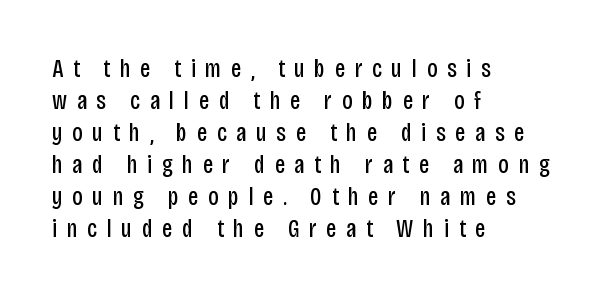
A clean baseline with only descenders dipping below it. The weight tops out at a normal text grade. Ordinary non-slanted type is in use. All the whitespace from short lines collects on the right. Letter spacing: wide.
